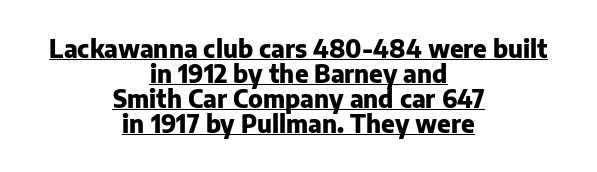
Q: Is the text bold? A: Yes.
Q: Is the text italic (slanted)? A: No, it is upright.
Q: Is the text underlined? A: Yes.
Q: How is the paragraph aligned? A: Centered.
Q: Is the spacing between letters normal or unusually wide? A: Normal.
Q: Is the spacing between lines tight, normal or loose? A: Tight.
